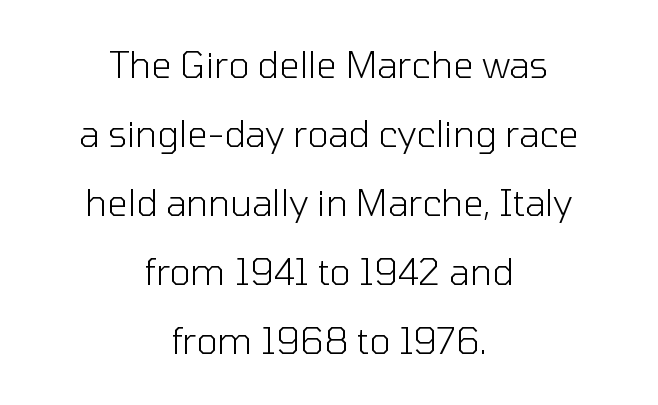
{"serif": "no", "italic": "no", "bold": "no", "weight": "light", "width": "normal", "stroke_contrast": "low", "x_height": "medium", "monospaced": "no", "underline": "no", "align": "center", "line_spacing": "loose", "line_spacing_ratio": 1.92, "letter_spacing": "normal", "letter_spacing_em": 0.0, "glyph_px": 36}
